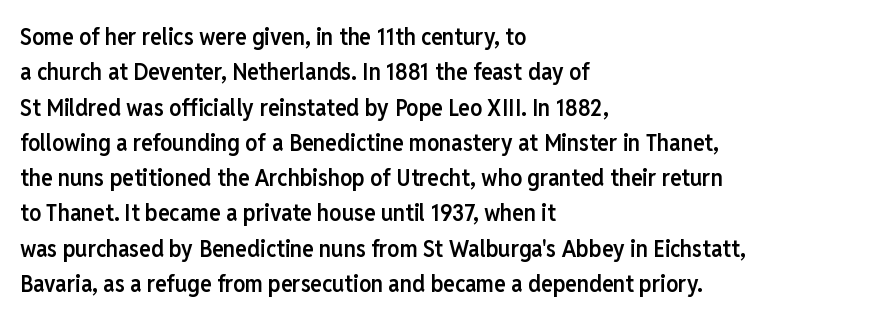
Q: Is the text bold? A: Semi-bold.
Q: Is the text italic (slanted)? A: No, it is upright.
Q: Is the text underlined? A: No.
Q: How is the paragraph aligned? A: Left-aligned.
Q: Is the spacing between letters normal or unusually wide? A: Normal.
Q: Is the spacing between lines tight, normal or loose? A: Normal.
